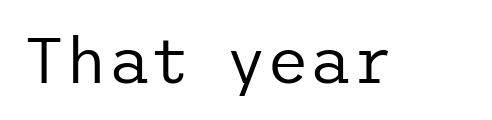
The image shows 65 px regular-weight sans-serif type, upright; set normal letter spacing, not underlined; low stroke contrast and a medium x-height.
